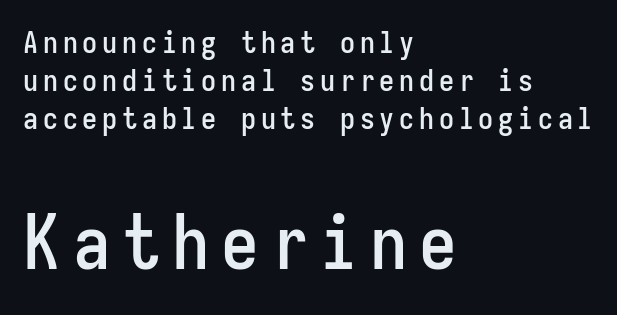
This block has exactly the height ordinary leading produces. Casual observation: everything's shoved over to the left. Only glyphs here, with clear space below each row. Posture: straight, roman, zero tilt. The face used here is monospaced, like something from a code editor.
